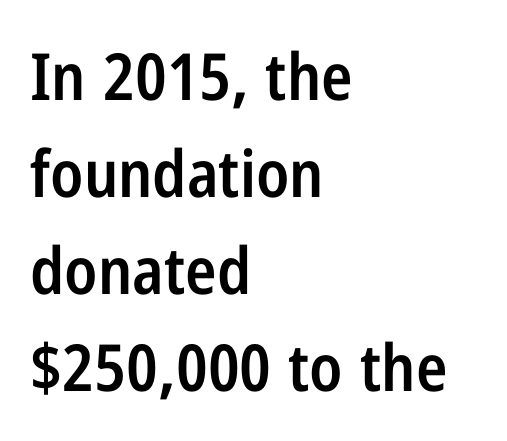
Q: Is the text bold? A: Semi-bold.
Q: Is the text italic (slanted)? A: No, it is upright.
Q: Is the typeface a serif or a sans-serif typeface? A: Sans-serif.
Q: Is the text underlined? A: No.
Q: How is the paragraph aligned? A: Left-aligned.
Q: Is the spacing between letters normal or unusually wide? A: Normal.
Q: Is the spacing between lines tight, normal or loose? A: Normal.
Q: Width (condensed, normal, or wide)? A: Condensed.
Q: Stroke contrast? A: Low.
Q: x-height? A: Medium.
Q: Monospaced? A: No.
